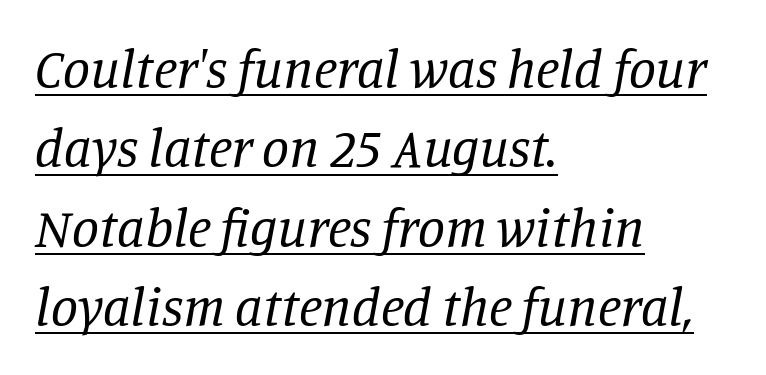
The image shows 54 px regular-weight serif type, italic (leaning right); set left-aligned, normal line spacing (1.47x), normal letter spacing, underlined; low stroke contrast and a large x-height.
